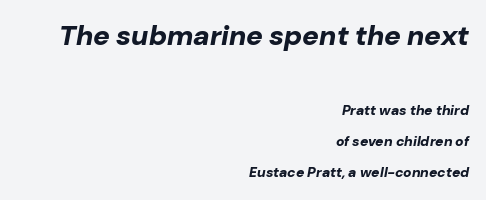
Q: Is the text bold? A: Yes.
Q: Is the text italic (slanted)? A: Yes, it leans right by about 10 degrees.
Q: Is the text underlined? A: No.
Q: How is the paragraph aligned? A: Right-aligned.
Q: Is the spacing between letters normal or unusually wide? A: Normal.
Q: Is the spacing between lines tight, normal or loose? A: Loose.
Q: Which block of text is set in a larger size, the first (top) or the second (bottom)? A: The first (top) one.
Q: Width (condensed, normal, or wide)? A: Normal.
Q: Stroke contrast? A: Low.
Q: x-height? A: Medium.
Q: Monospaced? A: No.
